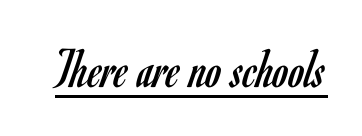
{"serif": "no", "bold": "no", "weight": "regular", "width": "condensed", "stroke_contrast": "low", "x_height": "small", "monospaced": "no", "underline": "yes", "letter_spacing": "normal", "letter_spacing_em": 0.0, "glyph_px": 57}
